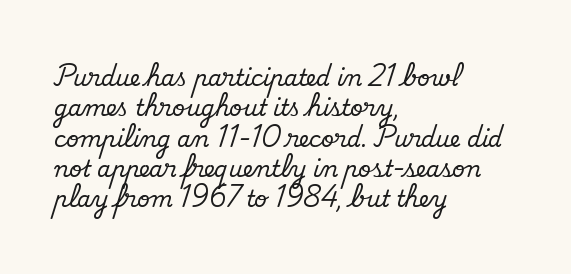
Q: Is the text italic (slanted)? A: Yes.
Q: Is the text underlined? A: No.
Q: How is the paragraph aligned? A: Left-aligned.
Q: Is the spacing between letters normal or unusually wide? A: Normal.
Q: Is the spacing between lines tight, normal or loose? A: Normal.
